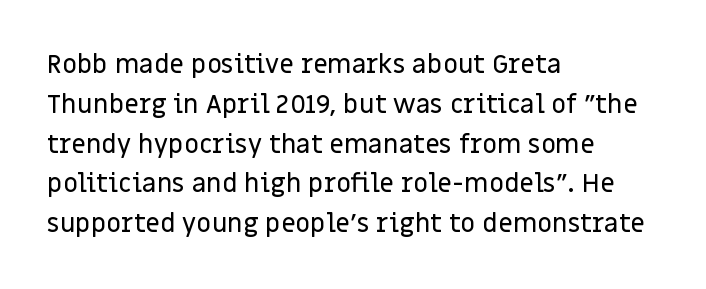
Q: Is the text italic (slanted)? A: No, it is upright.
Q: Is the text underlined? A: No.
Q: How is the paragraph aligned? A: Left-aligned.
Q: Is the spacing between letters normal or unusually wide? A: Normal.
Q: Is the spacing between lines tight, normal or loose? A: Normal.
